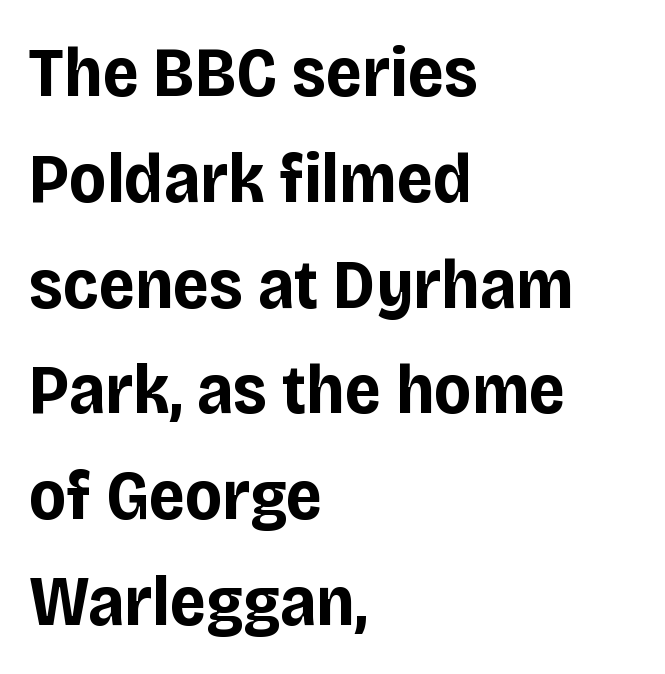
{"serif": "no", "italic": "no", "bold": "yes", "weight": "bold", "width": "normal", "stroke_contrast": "low", "x_height": "large", "monospaced": "no", "underline": "no", "align": "left", "line_spacing": "normal", "line_spacing_ratio": 1.49, "letter_spacing": "normal", "letter_spacing_em": 0.0, "glyph_px": 71}
